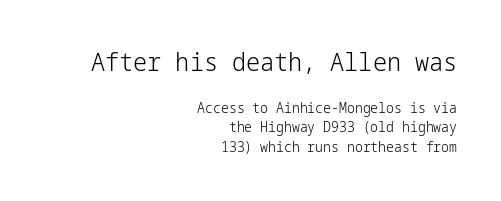
Look at the glyph heights: the upper group is clearly the bigger setting. Summary of vertical rhythm: regular, with standard interline spacing. Has an underline been added? It has not. The paragraph shown leans on its right margin. A typesetter would mark this as roman, not italic. Weight class: somewhere from thin through regular.
